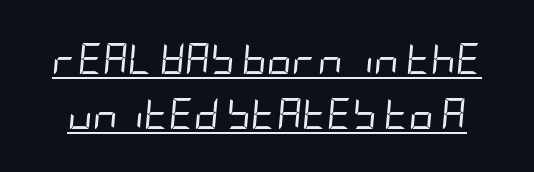
Q: Is the text bold? A: No.
Q: Is the text italic (slanted)? A: Yes, it leans right by about 5 degrees.
Q: Is the text underlined? A: Yes.
Q: Is the spacing between letters normal or unusually wide? A: Normal.
Q: Width (condensed, normal, or wide)? A: Condensed.
Q: Stroke contrast? A: Low.
Q: x-height? A: Large.
